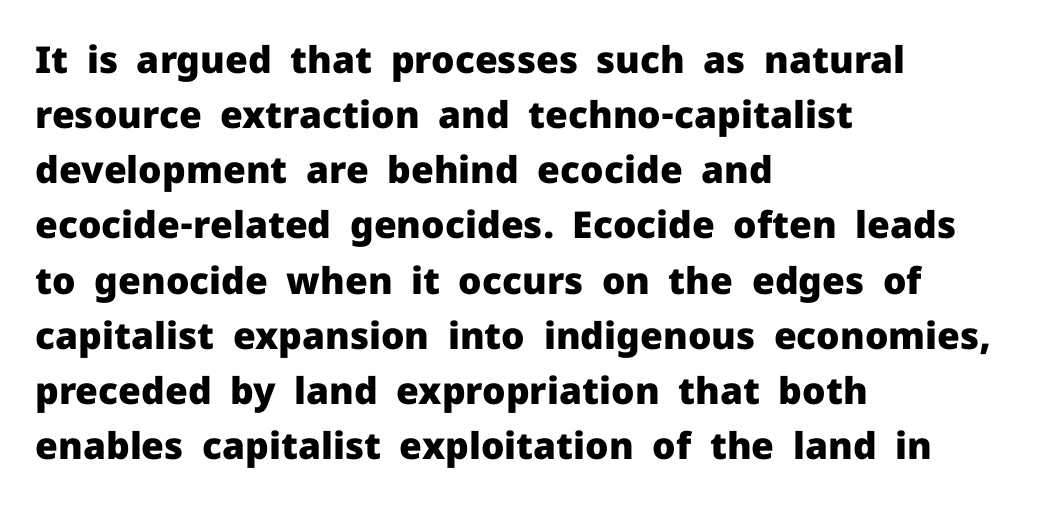
The axis of the letterforms is exactly vertical. The sample has been set heavy, in full bold. Does the copy run flush right? No — it runs flush left. The gap between lines stays unmarked. Characters follow at the spacing the type designer built in.
